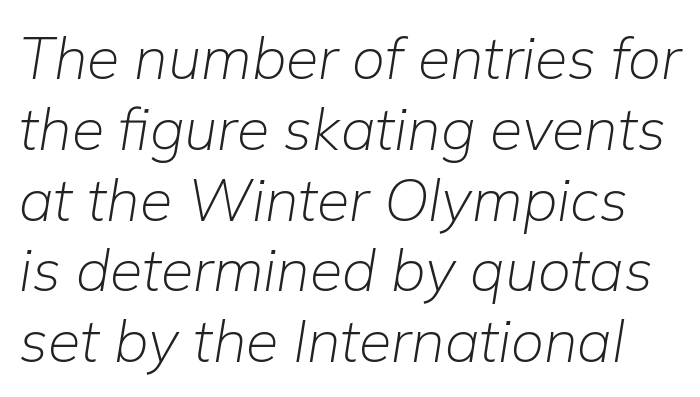
Q: Is the text bold? A: No.
Q: Is the text italic (slanted)? A: Yes, it leans right by about 9 degrees.
Q: Is the text underlined? A: No.
Q: Is the spacing between letters normal or unusually wide? A: Normal.
Q: Width (condensed, normal, or wide)? A: Normal.
Q: Stroke contrast? A: Low.
Q: x-height? A: Medium.
Q: Monospaced? A: No.
